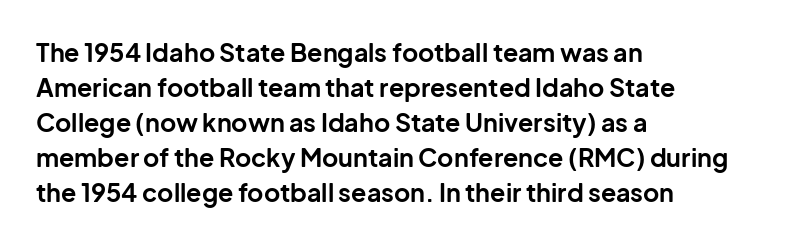
{"italic": "no", "bold": "yes", "underline": "no", "align": "left", "line_spacing": "normal", "line_spacing_ratio": 1.4, "letter_spacing": "normal", "letter_spacing_em": 0.0, "glyph_px": 25}
